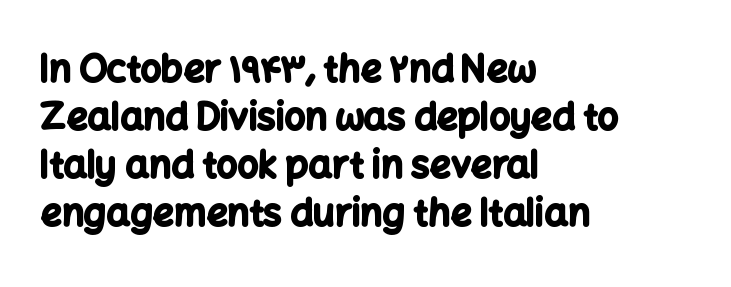
Bold? Absolutely — the strokes are thick and heavy. Each new line begins a customary step beneath the previous one. This sample has the flowing, uneven cadence of proportional lettering. The type family on display is of the sans-serif kind. All the whitespace from short lines collects on the right. Inter-character spacing is left at the font's built-in metrics.
